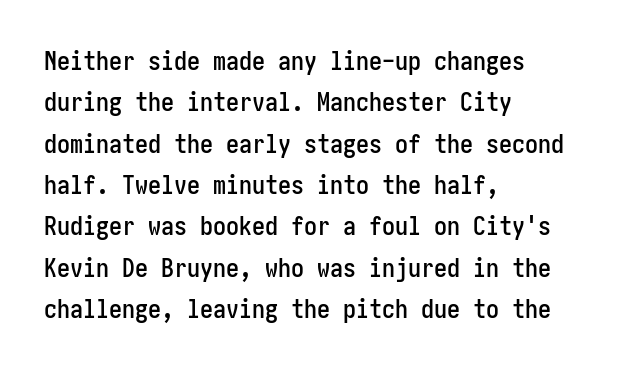
{"italic": "no", "underline": "no", "align": "left", "line_spacing": "normal", "line_spacing_ratio": 1.59, "letter_spacing": "normal", "letter_spacing_em": 0.0, "glyph_px": 26}
